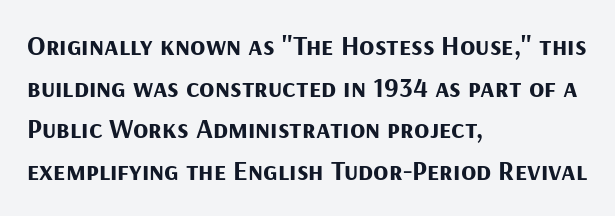
Q: Is the text bold? A: Yes.
Q: Is the text italic (slanted)? A: No, it is upright.
Q: Is the typeface a serif or a sans-serif typeface? A: Sans-serif.
Q: Is the text underlined? A: No.
Q: How is the paragraph aligned? A: Left-aligned.
Q: Is the spacing between letters normal or unusually wide? A: Normal.
Q: Is the spacing between lines tight, normal or loose? A: Normal.
Q: Width (condensed, normal, or wide)? A: Normal.
Q: Stroke contrast? A: Medium.
Q: x-height? A: Medium.
Q: Monospaced? A: No.
